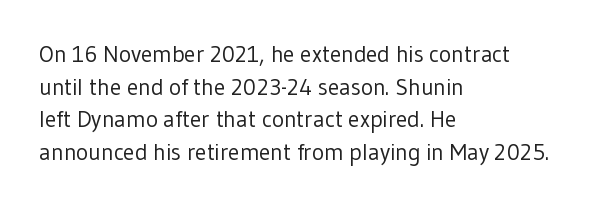
The image shows 23 px text type, upright; set left-aligned, normal line spacing (1.42x), normal letter spacing, not underlined.
